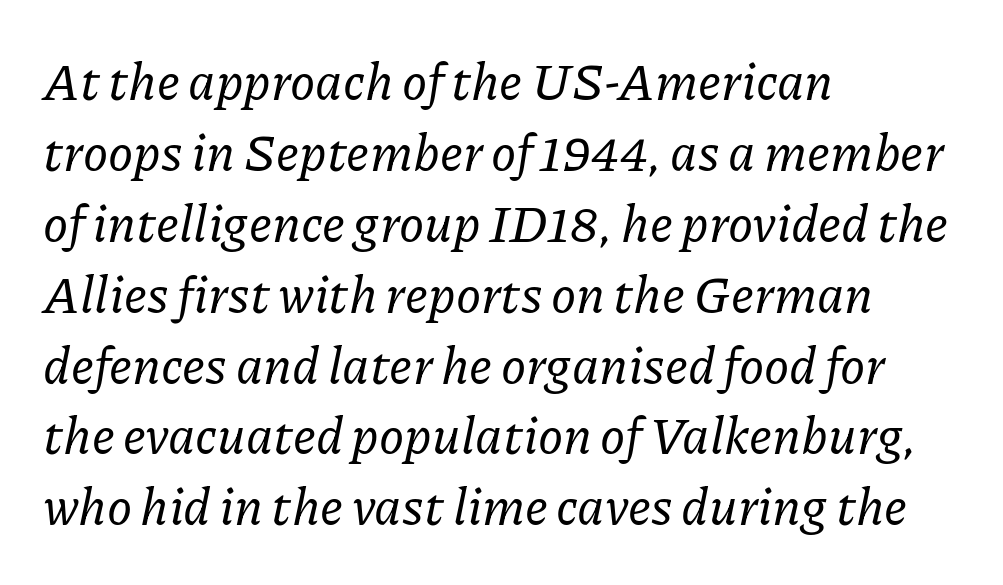
Q: Is the text italic (slanted)? A: Yes, it leans right by about 11 degrees.
Q: Is the typeface a serif or a sans-serif typeface? A: Serif.
Q: Is the text underlined? A: No.
Q: How is the paragraph aligned? A: Left-aligned.
Q: Is the spacing between letters normal or unusually wide? A: Normal.
Q: Is the spacing between lines tight, normal or loose? A: Normal.
Q: Width (condensed, normal, or wide)? A: Normal.
Q: Stroke contrast? A: Low.
Q: x-height? A: Medium.
Q: Monospaced? A: No.
